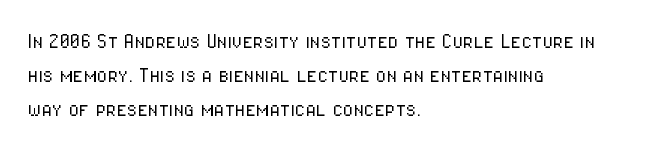
Just letters on the line, the space beneath them empty. The lines sit at an ordinary, default distance from one another. Reading down the block, your eye returns to a fixed left position each line. Think standard paragraph weight, or any step lighter than that.
